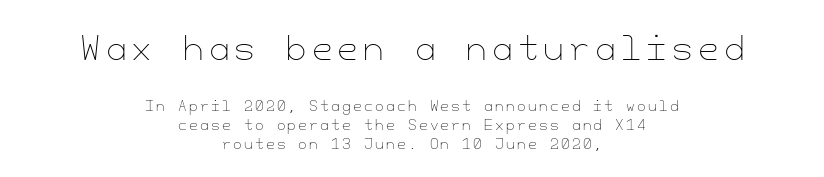
The image shows 33 px thin type, upright; set centered, normal line spacing (1.37x), not underlined; the first (top) block is 2.36x larger; low stroke contrast and a small x-height.
